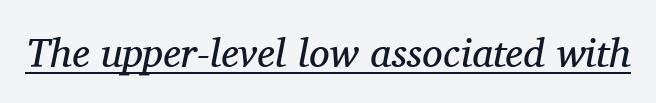
Q: Is the text bold? A: No.
Q: Is the text italic (slanted)? A: Yes, it leans right by about 11 degrees.
Q: Is the typeface a serif or a sans-serif typeface? A: Serif.
Q: Is the text underlined? A: Yes.
Q: Is the spacing between letters normal or unusually wide? A: Normal.
Q: Width (condensed, normal, or wide)? A: Normal.
Q: Stroke contrast? A: Medium.
Q: x-height? A: Medium.
Q: Monospaced? A: No.
